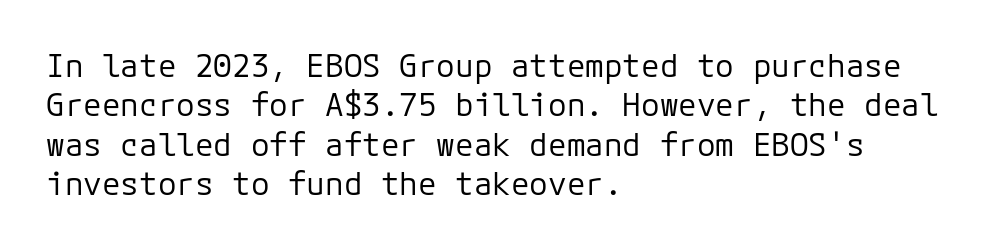
Default kerning and tracking; the words read as compact shapes. Classification — sans serif. Glance below the letters and you will spot only blank space. The paragraph shown leans on its left margin. The lines sit at an ordinary, default distance from one another.
